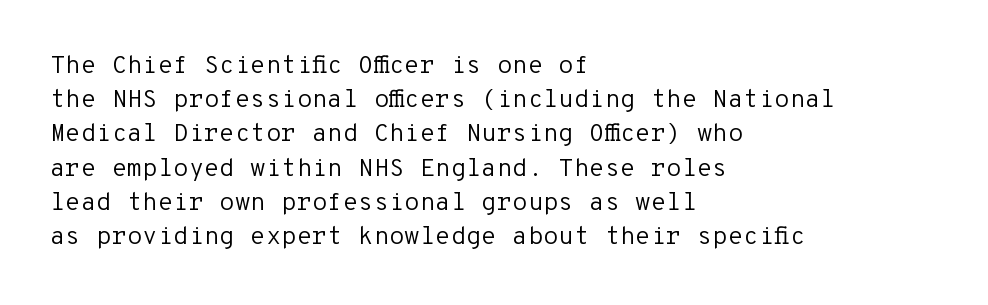
The area under the type is left untouched. A roman cut, with each character standing at attention. Observe the ordinary spacing: letters are neighbours, not strangers. Notice how the passage keeps a crisp vertical edge on the left only.
